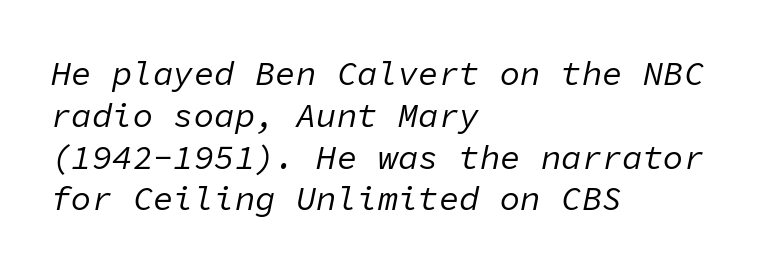
Q: Is the text bold? A: No.
Q: Is the text italic (slanted)? A: Yes, it leans right by about 11 degrees.
Q: Is the text underlined? A: No.
Q: How is the paragraph aligned? A: Left-aligned.
Q: Is the spacing between letters normal or unusually wide? A: Normal.
Q: Width (condensed, normal, or wide)? A: Normal.
Q: Stroke contrast? A: Low.
Q: x-height? A: Medium.
Q: Monospaced? A: Yes.
